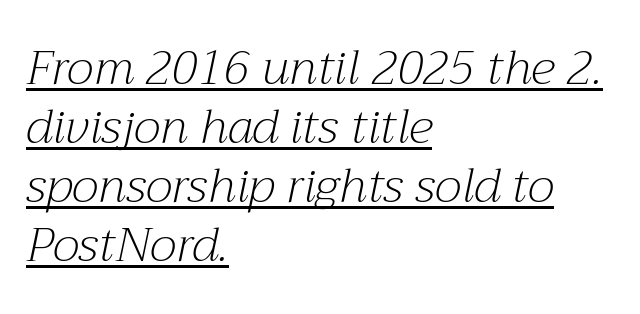
{"serif": "yes", "italic": "yes", "lean": "right", "slant_degrees": 12, "bold": "no", "weight": "light", "width": "normal", "stroke_contrast": "medium", "x_height": "medium", "monospaced": "no", "underline": "yes", "align": "left", "line_spacing_ratio": 1.23, "letter_spacing": "normal", "letter_spacing_em": 0.0, "glyph_px": 48}
